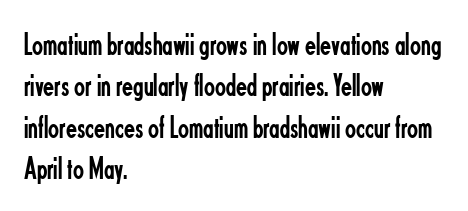
The letters sit at their default tracking, neither squeezed nor spread. A normal amount of white space separates one row of letters from the next. A sans-serif font was chosen for this passage. You can tell it's not italic because the verticals are truly vertical.
